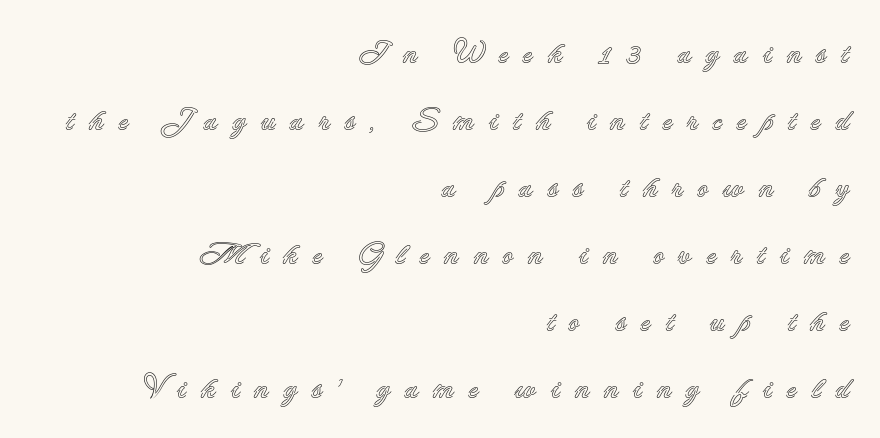
Horizontal bands of white between lines are thick stripes. Clear beneath every line of the passage. Does the copy run flush right? Yes — the right margin is perfectly even. The letters advance in unequal steps, a hallmark of proportional type.
